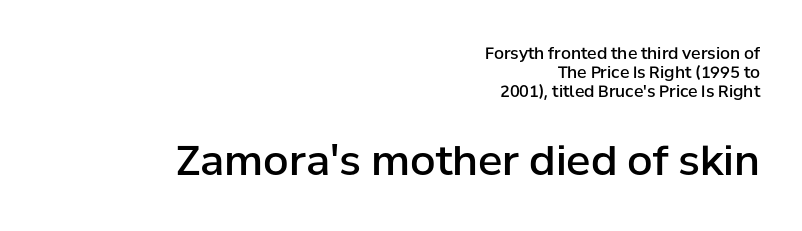
{"serif": "no", "italic": "no", "bold": "semi", "weight": "semibold", "width": "normal", "stroke_contrast": "low", "x_height": "medium", "monospaced": "no", "underline": "no", "align": "right", "line_spacing_ratio": 1.2, "letter_spacing": "normal", "letter_spacing_em": 0.0, "larger_block": "second", "size_ratio": 2.56, "glyph_px": 41}
